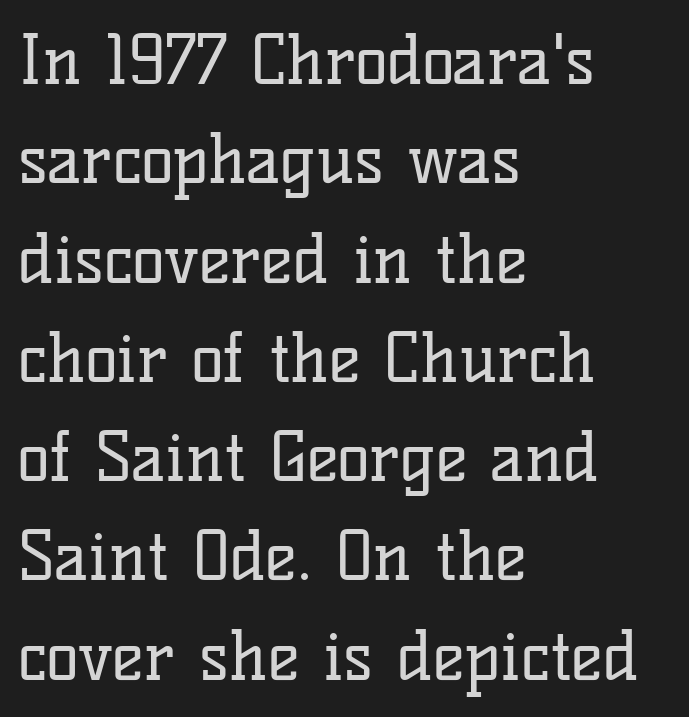
The image shows 68 px regular-weight serif type, upright; set left-aligned, normal line spacing (1.46x), normal letter spacing, not underlined; low stroke contrast and a medium x-height.
